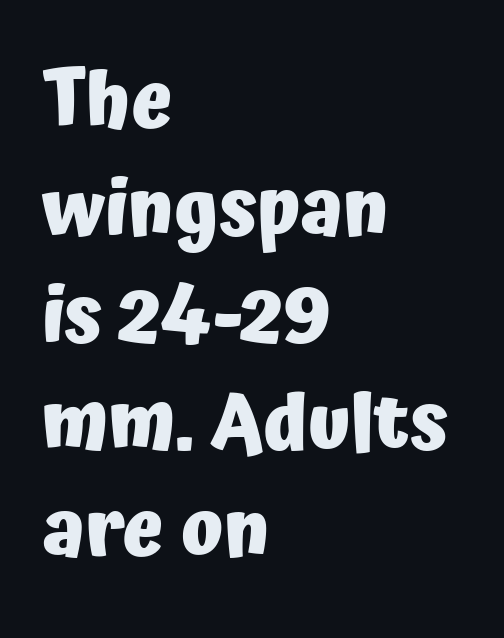
{"serif": "no", "italic": "no", "bold": "yes", "weight": "heavy", "width": "normal", "stroke_contrast": "low", "x_height": "medium", "monospaced": "no", "underline": "no", "align": "left", "line_spacing": "normal", "line_spacing_ratio": 1.39, "letter_spacing": "normal", "letter_spacing_em": 0.0, "glyph_px": 77}
